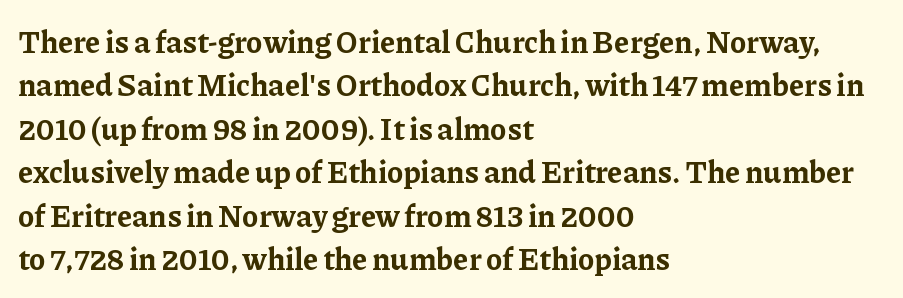
Compared with a centered layout, this one pins lines to the left instead. The face used here is seriffed, in the tradition of book romans. This rendering features lettering with no underline. What's the leading like? Ordinary, nothing unusual. Looks like regular typesetting: each glyph gets only the width it needs. The passage shown has conventional tracking throughout.
